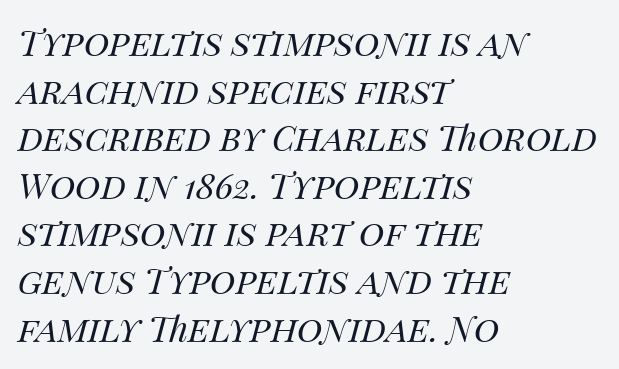
Evenly set lines give the paragraph a standard silhouette. Characters follow at the spacing the type designer built in. Rule under the text: the space is simply empty. The font sits on the lighter half of the weight spectrum, regular included.
